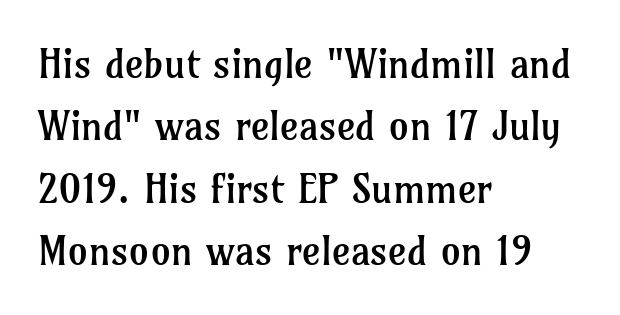
Italic? Not at all — the glyphs are vertical. Look at the bottom of the vertical strokes: they flare into serifs here. One-word summary of the alignment: left. Any mark beneath the type? The region is blank. Think of a printed novel: that variable character pitch is what you see here. Summary of vertical rhythm: regular, with standard interline spacing.
